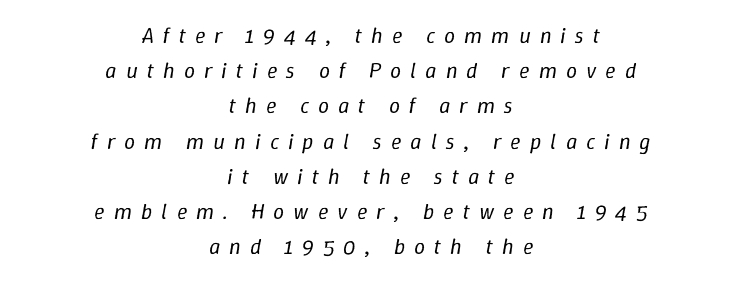
{"italic": "yes", "lean": "right", "slant_degrees": 9, "bold": "no", "underline": "no", "align": "center", "line_spacing": "normal", "line_spacing_ratio": 1.6, "letter_spacing": "wide", "letter_spacing_em": 0.41, "glyph_px": 22}
